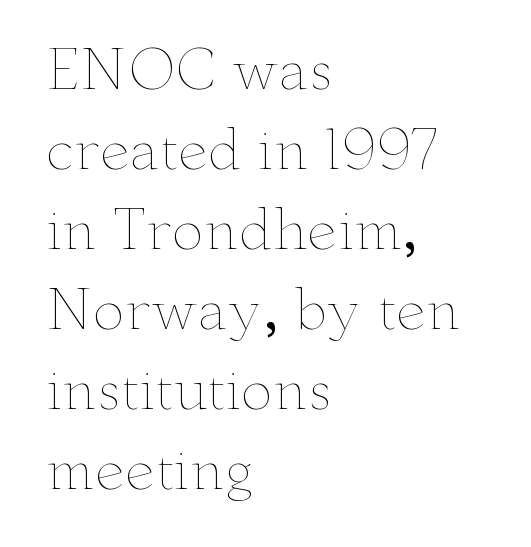
Q: Is the text bold? A: No.
Q: Is the text italic (slanted)? A: No, it is upright.
Q: Is the text underlined? A: No.
Q: How is the paragraph aligned? A: Left-aligned.
Q: Is the spacing between letters normal or unusually wide? A: Normal.
Q: Is the spacing between lines tight, normal or loose? A: Normal.
Q: Width (condensed, normal, or wide)? A: Wide.
Q: Stroke contrast? A: Low.
Q: x-height? A: Small.
Q: Monospaced? A: No.
